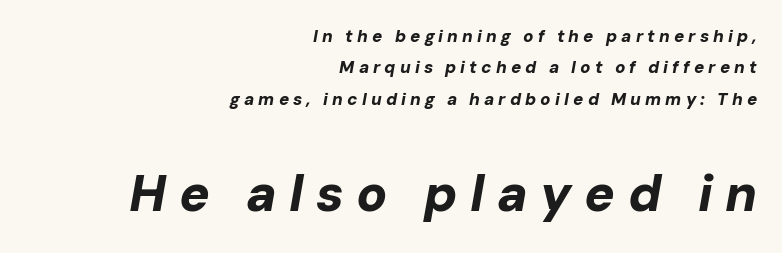
{"italic": "yes", "lean": "right", "slant_degrees": 10, "bold": "yes", "weight": "bold", "width": "normal", "stroke_contrast": "low", "x_height": "medium", "monospaced": "no", "underline": "no", "align": "right", "line_spacing_ratio": 1.85, "letter_spacing": "wide", "letter_spacing_em": 0.24, "larger_block": "second", "size_ratio": 3.0, "glyph_px": 51}
